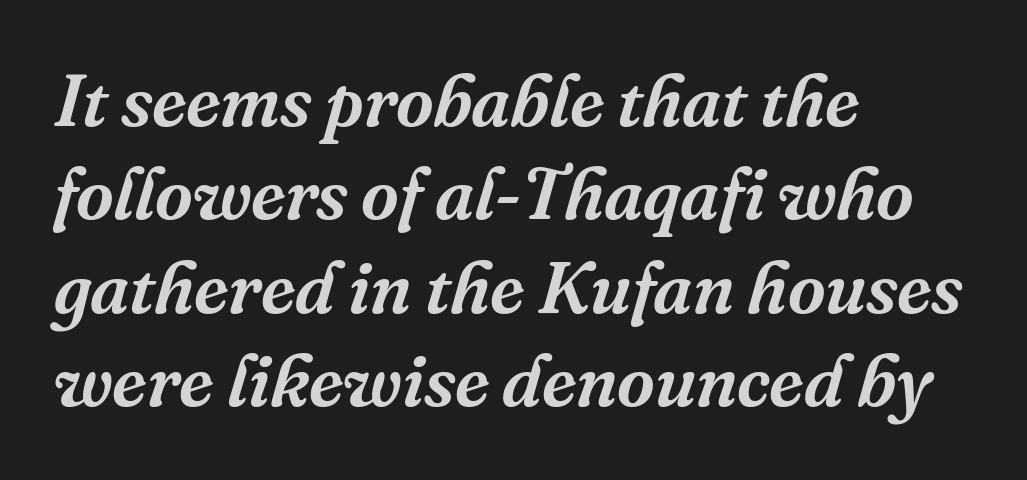
{"serif": "yes", "italic": "yes", "lean": "right", "slant_degrees": 16, "width": "normal", "stroke_contrast": "medium", "x_height": "medium", "monospaced": "no", "underline": "no", "align": "left", "line_spacing": "normal", "line_spacing_ratio": 1.28, "letter_spacing": "normal", "letter_spacing_em": 0.0, "glyph_px": 73}
